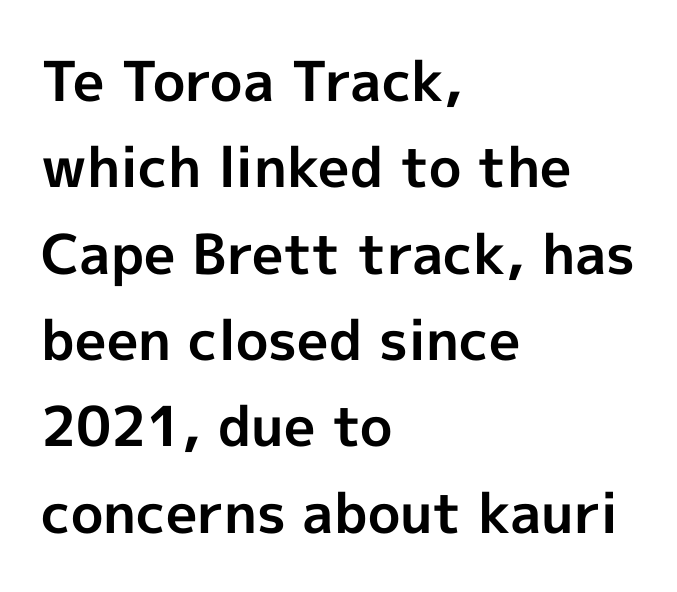
Q: Is the text bold? A: Yes.
Q: Is the text italic (slanted)? A: No, it is upright.
Q: Is the typeface a serif or a sans-serif typeface? A: Sans-serif.
Q: Is the text underlined? A: No.
Q: How is the paragraph aligned? A: Left-aligned.
Q: Is the spacing between letters normal or unusually wide? A: Normal.
Q: Is the spacing between lines tight, normal or loose? A: Normal.
Q: Width (condensed, normal, or wide)? A: Normal.
Q: x-height? A: Medium.
Q: Monospaced? A: No.
